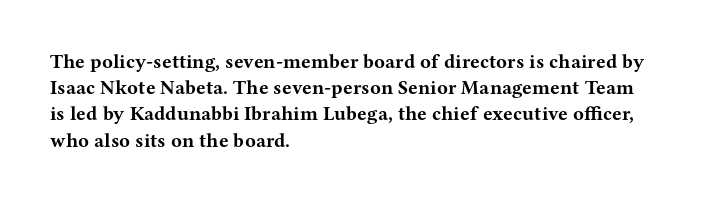
The image shows 20 px bold type, upright; set left-aligned, normal line spacing (1.31x), normal letter spacing, not underlined.
